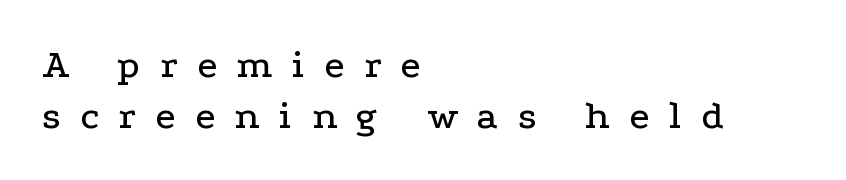
Q: Is the text italic (slanted)? A: No, it is upright.
Q: Is the typeface a serif or a sans-serif typeface? A: Serif.
Q: Is the text underlined? A: No.
Q: How is the paragraph aligned? A: Left-aligned.
Q: Is the spacing between letters normal or unusually wide? A: Unusually wide.
Q: Is the spacing between lines tight, normal or loose? A: Normal.
Q: Width (condensed, normal, or wide)? A: Wide.
Q: Stroke contrast? A: Low.
Q: x-height? A: Medium.
Q: Monospaced? A: No.
